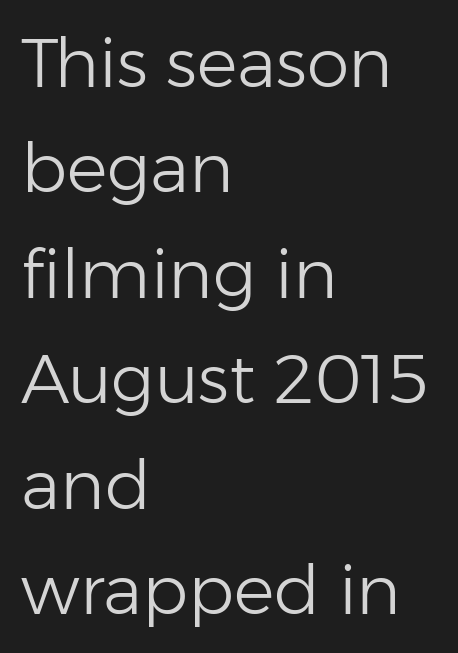
{"serif": "no", "italic": "no", "bold": "no", "weight": "light", "width": "normal", "stroke_contrast": "low", "x_height": "medium", "monospaced": "no", "underline": "no", "align": "left", "line_spacing": "normal", "line_spacing_ratio": 1.55, "letter_spacing": "normal", "letter_spacing_em": 0.0, "glyph_px": 68}
